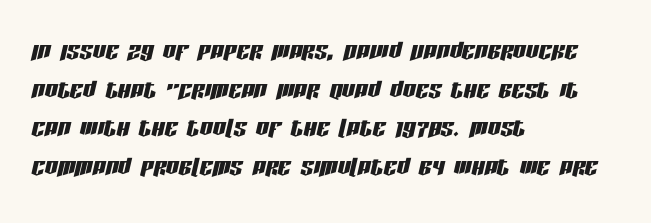
{"italic": "yes", "lean": "right", "slant_degrees": 13, "width": "condensed", "stroke_contrast": "low", "x_height": "large", "monospaced": "no", "underline": "no", "align": "left", "line_spacing_ratio": 1.21, "letter_spacing": "normal", "letter_spacing_em": 0.0, "glyph_px": 32}
